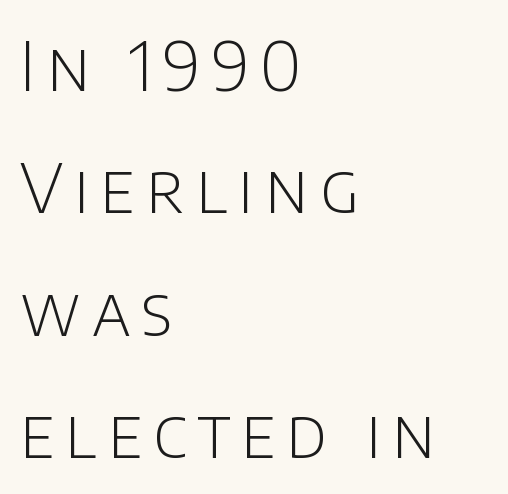
{"serif": "no", "italic": "no", "bold": "no", "weight": "light", "width": "normal", "stroke_contrast": "low", "x_height": "large", "monospaced": "no", "underline": "no", "align": "left", "line_spacing_ratio": 1.8, "glyph_px": 68}
